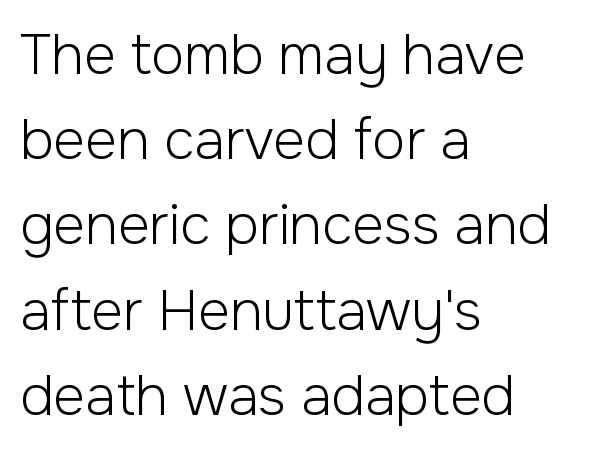
Note: no serifs on the glyphs. Descenders are the only things crossing below the line. Tracking here is standard; glyphs follow each other at the usual distance. Quick note: interline space is typical. The setting favours the left margin, as ordinary paragraphs usually do. The letterforms sit at book weight or below.
